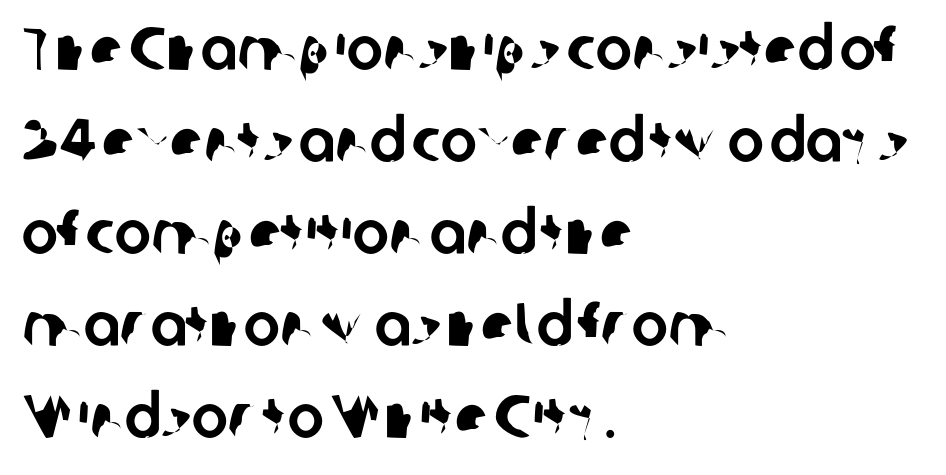
Q: Is the typeface a serif or a sans-serif typeface? A: Sans-serif.
Q: Is the text underlined? A: No.
Q: How is the paragraph aligned? A: Left-aligned.
Q: Is the spacing between letters normal or unusually wide? A: Normal.
Q: Is the spacing between lines tight, normal or loose? A: Normal.
Q: Width (condensed, normal, or wide)? A: Normal.
Q: Stroke contrast? A: Low.
Q: x-height? A: Medium.
Q: Monospaced? A: No.
